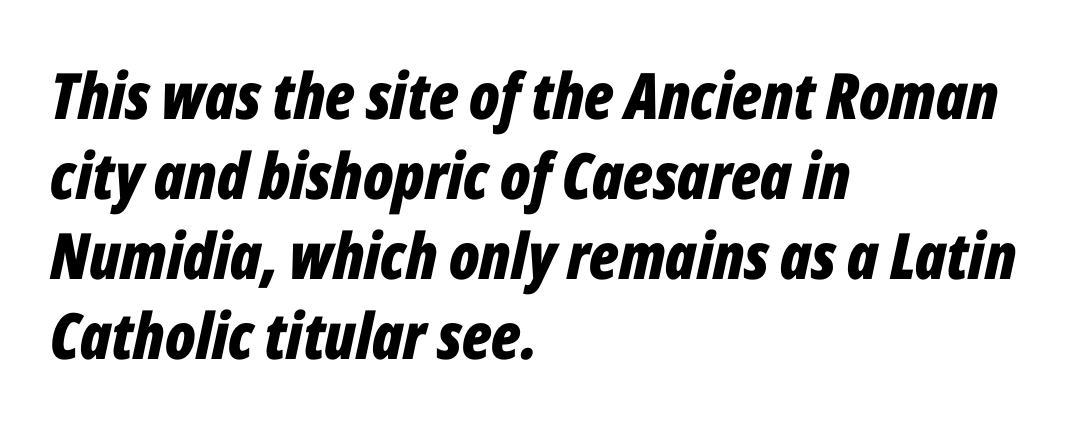
The image shows 64 px bold, condensed type, italic (leaning right); set left-aligned, normal line spacing (1.25x), normal letter spacing, not underlined; low stroke contrast and a medium x-height.
